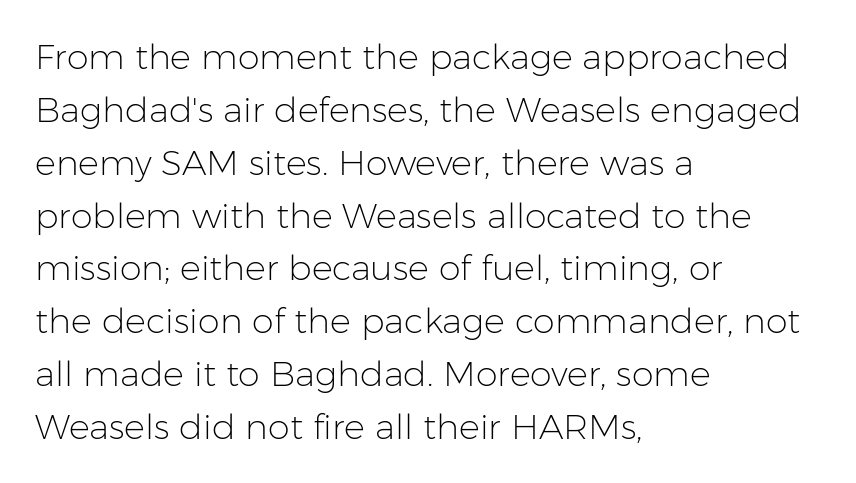
{"serif": "no", "italic": "no", "bold": "no", "weight": "light", "width": "normal", "stroke_contrast": "low", "x_height": "medium", "monospaced": "no", "underline": "no", "align": "left", "line_spacing": "normal", "line_spacing_ratio": 1.51, "letter_spacing": "normal", "letter_spacing_em": 0.0, "glyph_px": 35}
